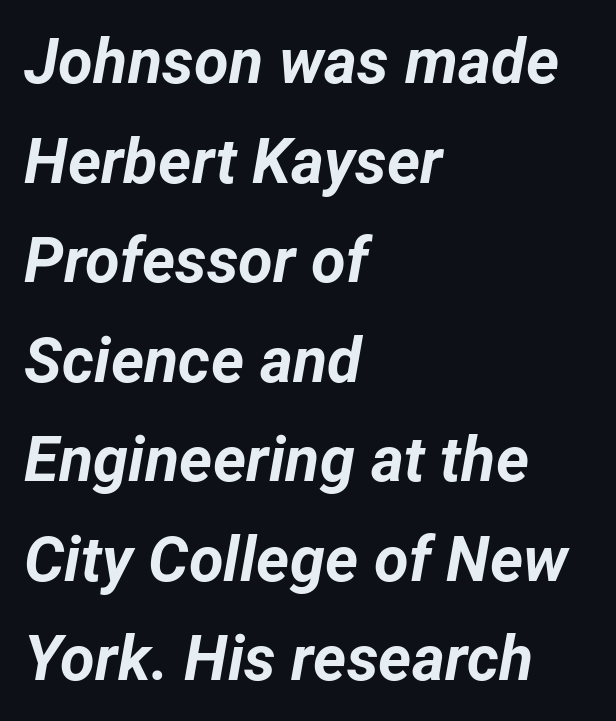
The image shows 63 px bold type, italic (leaning right); set left-aligned, normal line spacing (1.58x), normal letter spacing, not underlined; low stroke contrast and a medium x-height.
